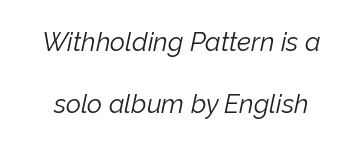
Style check: oblique. These lines keep a tight, regular rhythm from letter to letter. Quick note: interline space is abundant. Letters rest on an invisible, unmarked baseline.
